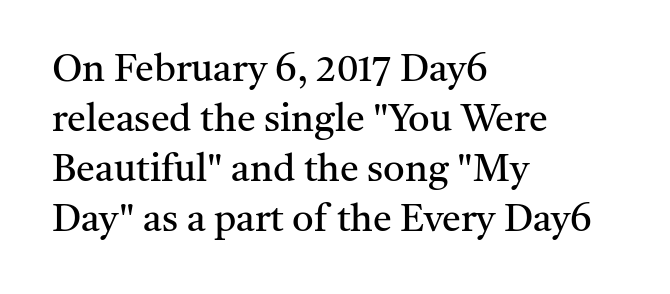
The typeface chosen for these lines features serifs. The designer left line spacing at the default. You could not count columns in this text — the font is proportionally spaced. The characters are drawn with everyday or finer stroke widths.
